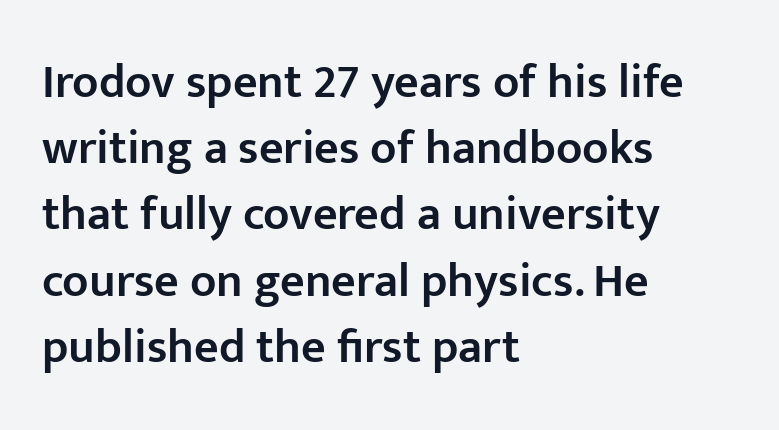
Which margin do the lines hug? The left one — the right edge is uneven. What's the leading like? Ordinary, nothing unusual. Vertical strokes here are truly vertical. Students, note that the glyphs here touch the page at normal intervals. Descenders hang freely into open space.
